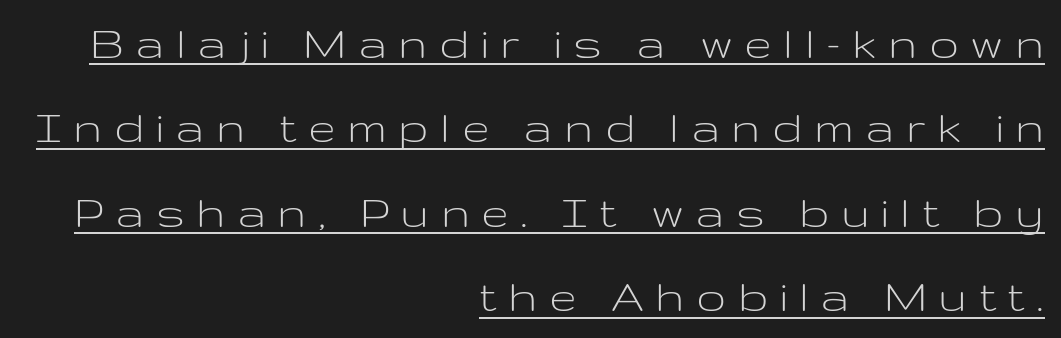
Q: Is the text bold? A: No.
Q: Is the text italic (slanted)? A: No, it is upright.
Q: Is the typeface a serif or a sans-serif typeface? A: Sans-serif.
Q: Is the text underlined? A: Yes.
Q: How is the paragraph aligned? A: Right-aligned.
Q: Is the spacing between letters normal or unusually wide? A: Unusually wide.
Q: Is the spacing between lines tight, normal or loose? A: Normal.
Q: Width (condensed, normal, or wide)? A: Wide.
Q: Stroke contrast? A: Low.
Q: x-height? A: Medium.
Q: Monospaced? A: No.
